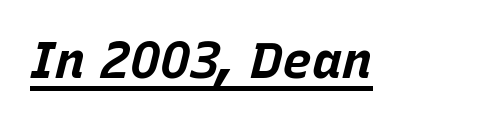
Q: Is the text bold? A: Yes.
Q: Is the text italic (slanted)? A: Yes, it leans right by about 15 degrees.
Q: Is the text underlined? A: Yes.
Q: Is the spacing between letters normal or unusually wide? A: Normal.
Q: Width (condensed, normal, or wide)? A: Normal.
Q: Stroke contrast? A: Low.
Q: x-height? A: Large.
Q: Monospaced? A: No.
